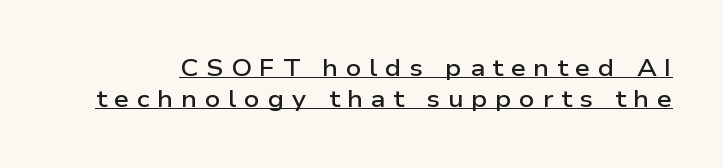
Q: Is the text bold? A: Semi-bold.
Q: Is the text italic (slanted)? A: No, it is upright.
Q: Is the text underlined? A: Yes.
Q: Is the spacing between letters normal or unusually wide? A: Unusually wide.
Q: Is the spacing between lines tight, normal or loose? A: Normal.
